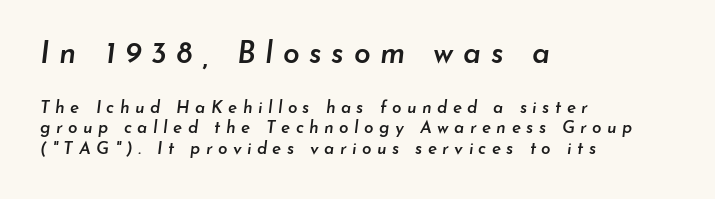
The typography opts for an oblique posture over an upright one. Tracking here is generous; glyphs stand well apart from one another. Rule under the text: the space is simply empty. How heavy is the stroke? Medium-heavy — a semibold, shy of bold. Varying glyph widths throughout — classic text-font behaviour.
